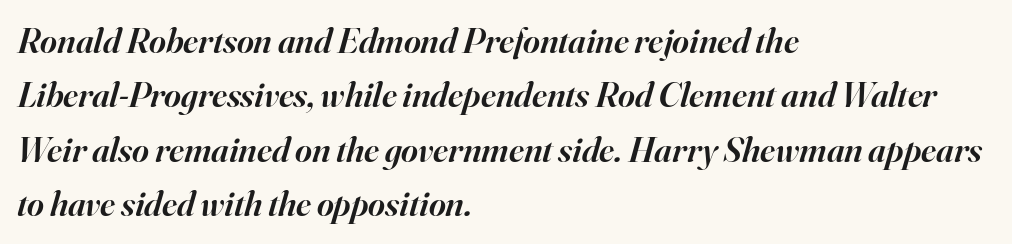
The image shows 36 px semibold serif type, italic (leaning right); set left-aligned, normal line spacing (1.51x), normal letter spacing, not underlined; high stroke contrast and a small x-height.
